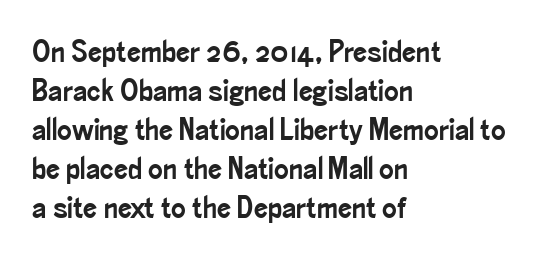
The image shows 31 px condensed sans-serif type, upright; set left-aligned, normal line spacing (1.26x), normal letter spacing, not underlined; low stroke contrast and a small x-height.
